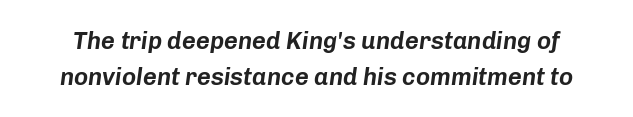
{"italic": "yes", "lean": "right", "slant_degrees": 8, "underline": "no", "line_spacing": "normal", "line_spacing_ratio": 1.5, "letter_spacing": "normal", "letter_spacing_em": 0.0, "glyph_px": 24}
